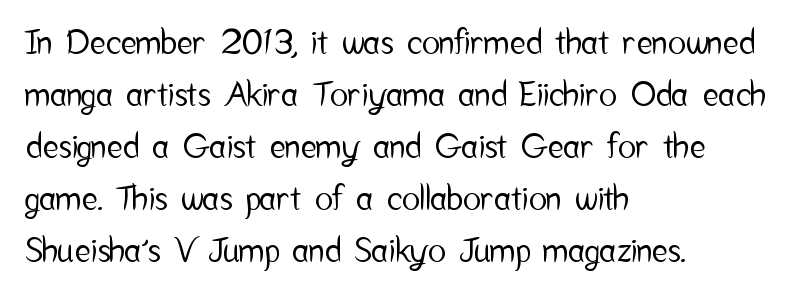
Q: Is the text italic (slanted)? A: No, it is upright.
Q: Is the typeface a serif or a sans-serif typeface? A: Sans-serif.
Q: Is the text underlined? A: No.
Q: How is the paragraph aligned? A: Left-aligned.
Q: Is the spacing between letters normal or unusually wide? A: Normal.
Q: Is the spacing between lines tight, normal or loose? A: Normal.
Q: Width (condensed, normal, or wide)? A: Condensed.
Q: Stroke contrast? A: Low.
Q: x-height? A: Medium.
Q: Monospaced? A: No.
